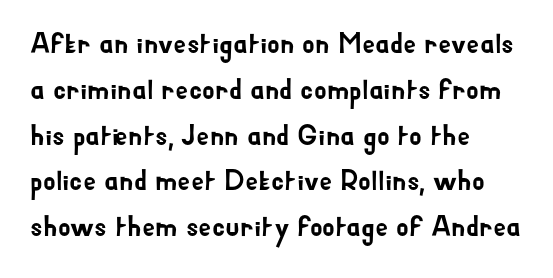
Spacing verdict: proportional, widths tailored to each character. Notice how the passage keeps a crisp vertical edge on the left only. Between one letter and the next there's only the usual sliver of space. Glance below the letters and you will spot only blank space. Do the letters lean? They stand straight.
